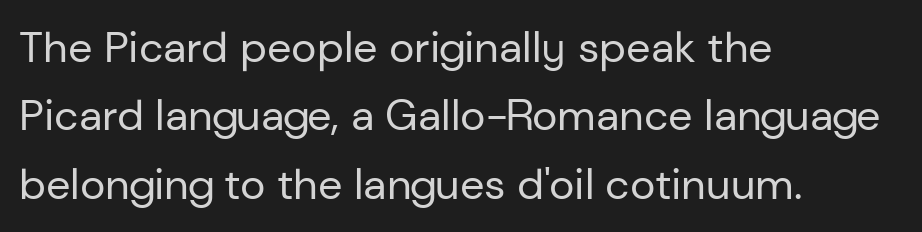
Q: Is the text bold? A: No.
Q: Is the text italic (slanted)? A: No, it is upright.
Q: Is the typeface a serif or a sans-serif typeface? A: Sans-serif.
Q: Is the text underlined? A: No.
Q: How is the paragraph aligned? A: Left-aligned.
Q: Is the spacing between letters normal or unusually wide? A: Normal.
Q: Is the spacing between lines tight, normal or loose? A: Normal.
Q: Width (condensed, normal, or wide)? A: Normal.
Q: Stroke contrast? A: Low.
Q: x-height? A: Medium.
Q: Monospaced? A: No.
